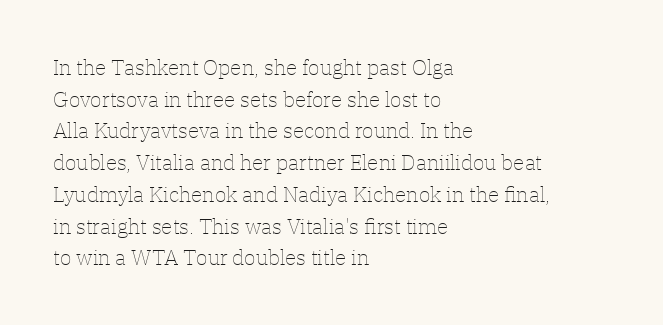
Style check: upright. Leftover space on each line is placed entirely after the last word. The rows are spaced the way most documents space them. The font is comparable to plain body text, perhaps lighter. Honestly, there is no underline to notice here at all. Nobody touched the tracking dial on this one.
